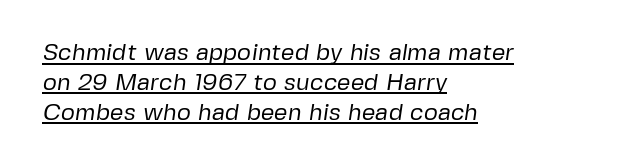
The image shows 24 px text type; set left-aligned, line spacing 1.24x, normal letter spacing, underlined.
